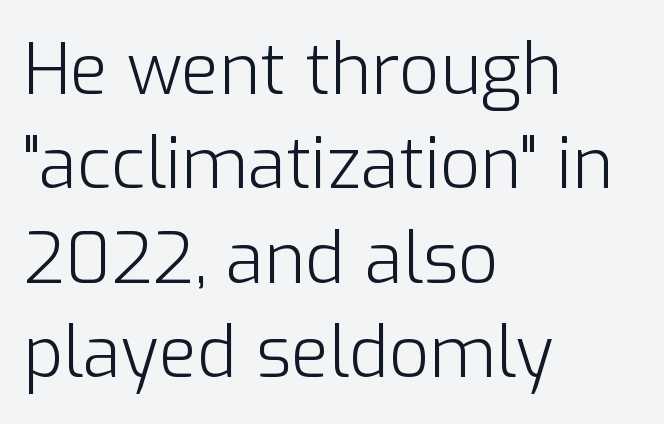
The image shows 70 px light sans-serif type, upright; set left-aligned, normal line spacing (1.35x), normal letter spacing, not underlined; low stroke contrast and a medium x-height.
